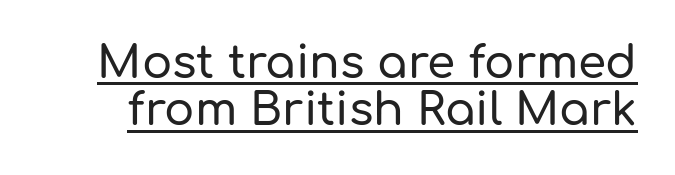
{"serif": "no", "italic": "no", "width": "normal", "stroke_contrast": "low", "x_height": "medium", "monospaced": "no", "underline": "yes", "line_spacing": "tight", "line_spacing_ratio": 1.05, "letter_spacing": "normal", "letter_spacing_em": 0.0, "glyph_px": 45}
